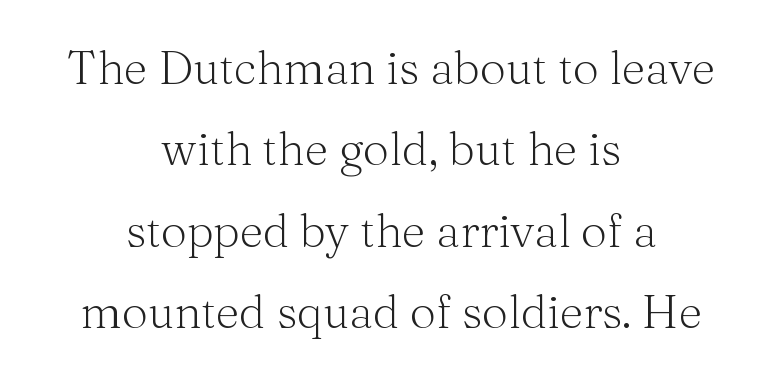
The image shows 46 px light serif type, upright; set centered, line spacing 1.77x, normal letter spacing, not underlined; medium stroke contrast and a medium x-height.
